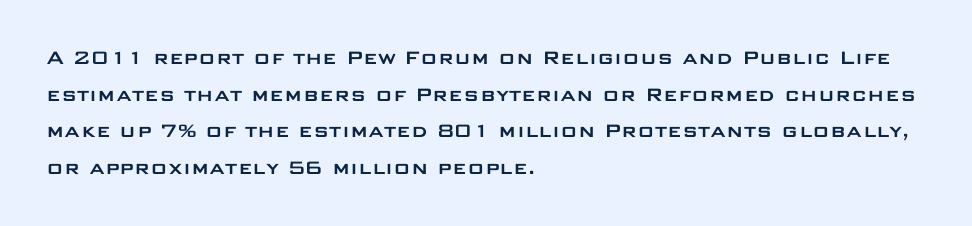
Rendered with straight, roman letterforms. Notice how the passage keeps a crisp vertical edge on the left only. A typesetter would call this leading conventional body-copy spacing. Is the letter spacing exaggerated? No — it looks like the ordinary default.
